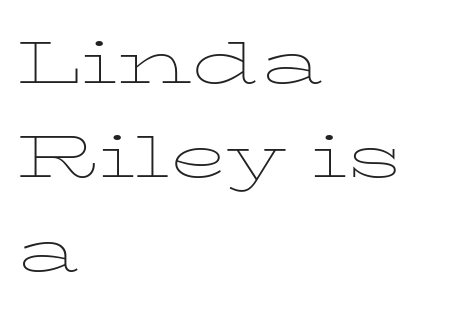
Layout note: lines flush left. Style check: upright. The strokes are not fattened; the text isn't bold. Each row of text sits above clean, open space. Varying glyph widths throughout — classic text-font behaviour.
